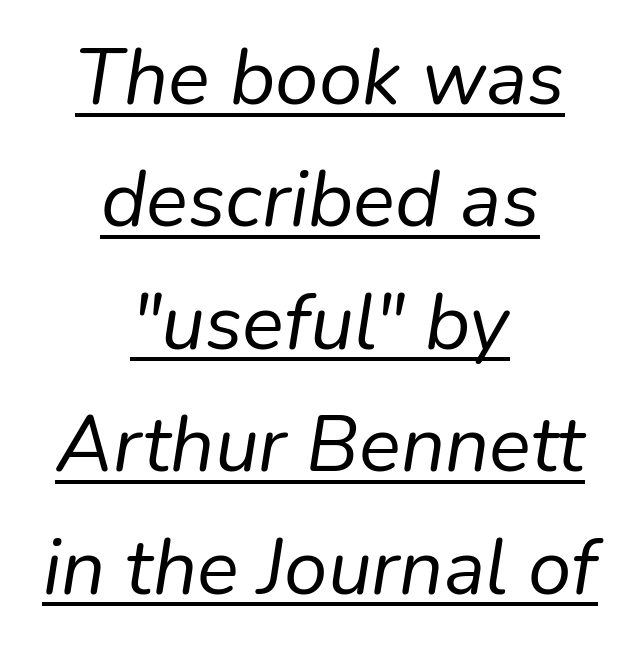
{"italic": "yes", "lean": "right", "slant_degrees": 9, "bold": "no", "weight": "regular", "width": "normal", "stroke_contrast": "low", "x_height": "medium", "monospaced": "no", "underline": "yes", "align": "center", "line_spacing": "normal", "line_spacing_ratio": 1.57, "letter_spacing": "normal", "letter_spacing_em": 0.0, "glyph_px": 78}
